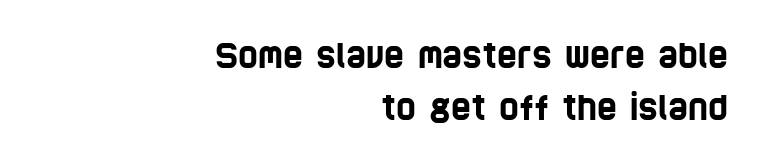
{"serif": "no", "width": "condensed", "stroke_contrast": "low", "x_height": "large", "monospaced": "no", "underline": "no", "align": "right", "line_spacing": "normal", "line_spacing_ratio": 1.54, "letter_spacing": "normal", "letter_spacing_em": 0.0, "glyph_px": 34}
